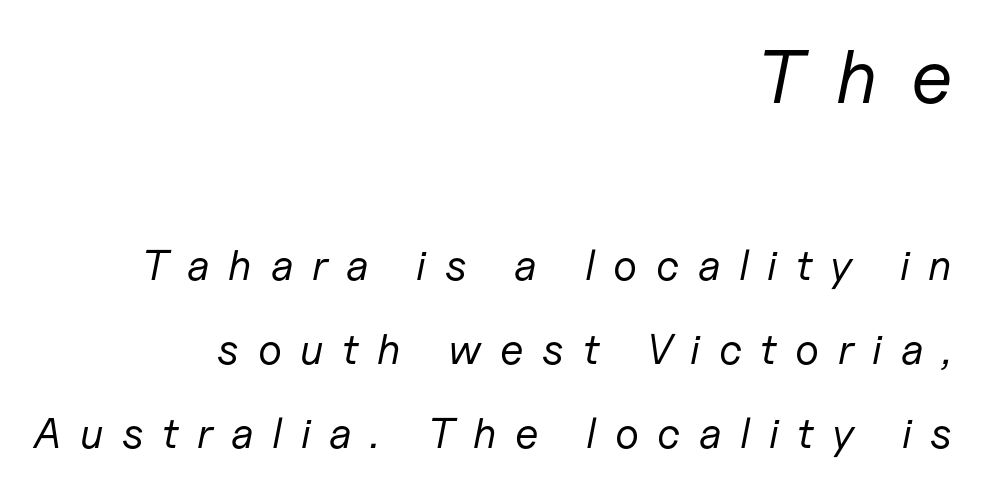
{"italic": "yes", "lean": "right", "slant_degrees": 11, "bold": "no", "weight": "regular", "width": "normal", "stroke_contrast": "low", "x_height": "medium", "monospaced": "no", "underline": "no", "align": "right", "line_spacing": "loose", "line_spacing_ratio": 1.95, "letter_spacing": "wide", "letter_spacing_em": 0.43, "larger_block": "first", "size_ratio": 1.77, "glyph_px": 76}
